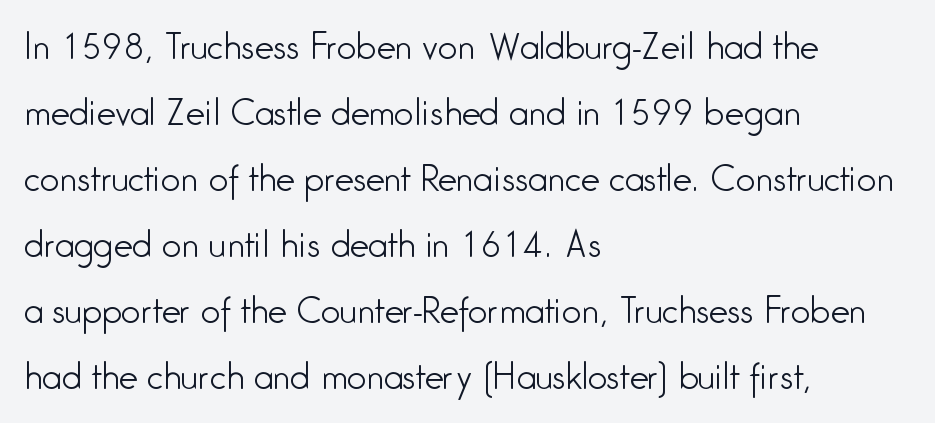
The image shows 34 px light, condensed sans-serif type, upright; set left-aligned, loose line spacing (1.94x), normal letter spacing, not underlined; low stroke contrast and a medium x-height.
